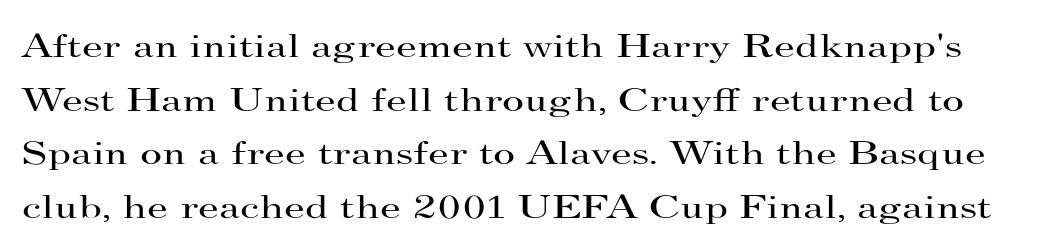
{"serif": "yes", "italic": "no", "bold": "no", "weight": "regular", "width": "wide", "stroke_contrast": "high", "x_height": "small", "monospaced": "no", "underline": "no", "line_spacing": "normal", "line_spacing_ratio": 1.58, "letter_spacing": "normal", "letter_spacing_em": 0.0, "glyph_px": 34}
